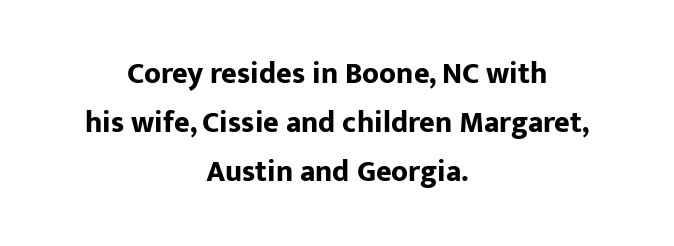
{"serif": "no", "italic": "no", "bold": "yes", "weight": "bold", "width": "normal", "stroke_contrast": "low", "x_height": "medium", "monospaced": "no", "underline": "no", "align": "center", "line_spacing": "normal", "line_spacing_ratio": 1.63, "letter_spacing": "normal", "letter_spacing_em": 0.0, "glyph_px": 30}
